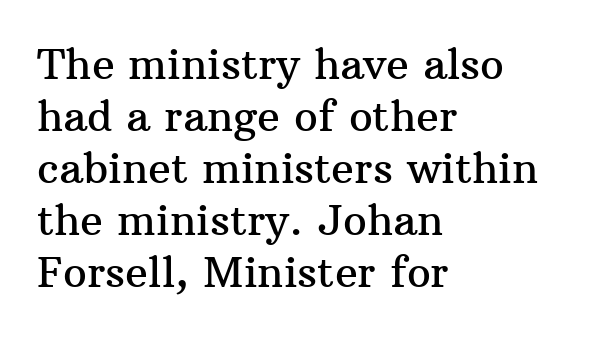
I'd call this a serif setting — the letters wear small feet. Characters follow at the spacing the type designer built in. Words float on clear page, feet unadorned. Quick note: not italic, upright. The passage is arranged the way most books set body copy — flush left. Think of a printed novel: that variable character pitch is what you see here.
